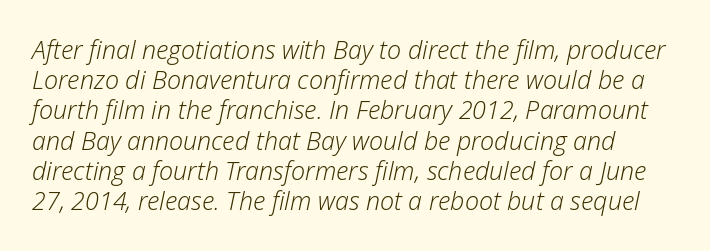
Underlining? Definitely not there. An italicized treatment has been applied to the whole sample. Is the letter spacing exaggerated? No — it looks like the ordinary default. Think standard paragraph weight, or any step lighter than that.
